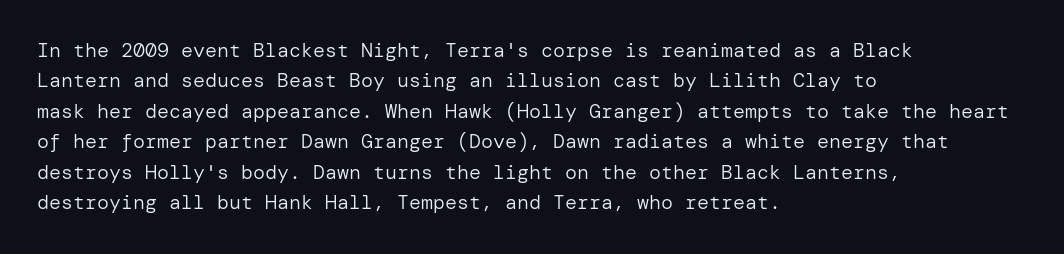
The image shows 20 px text type, upright; set left-aligned, normal line spacing (1.52x), normal letter spacing, not underlined.
